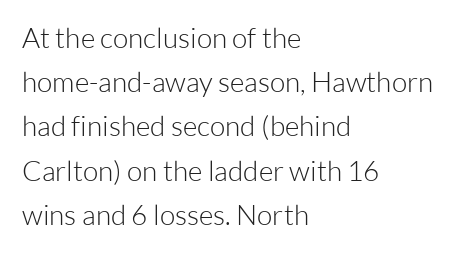
The image shows 28 px light sans-serif type, upright; set left-aligned, normal line spacing (1.58x), normal letter spacing, not underlined; low stroke contrast and a medium x-height.
